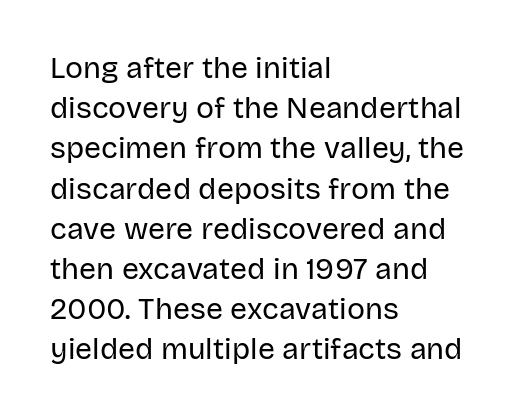
{"serif": "no", "italic": "no", "bold": "no", "weight": "regular", "width": "normal", "stroke_contrast": "low", "x_height": "large", "monospaced": "no", "underline": "no", "align": "left", "line_spacing": "normal", "line_spacing_ratio": 1.34, "letter_spacing": "normal", "letter_spacing_em": 0.0, "glyph_px": 30}
